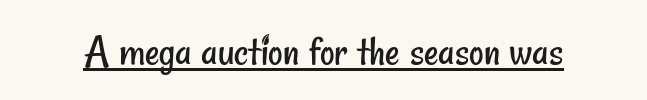
{"serif": "no", "bold": "no", "weight": "regular", "width": "condensed", "stroke_contrast": "low", "x_height": "small", "monospaced": "no", "underline": "yes", "letter_spacing": "normal", "letter_spacing_em": 0.0, "glyph_px": 45}
